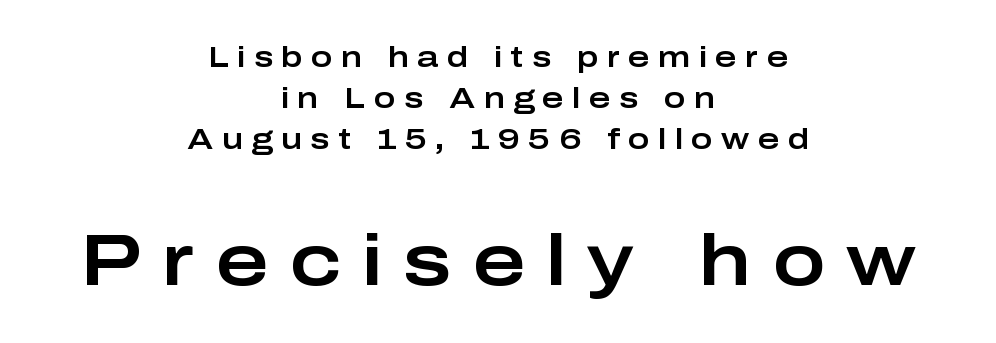
{"serif": "no", "italic": "no", "width": "wide", "stroke_contrast": "low", "x_height": "medium", "monospaced": "no", "underline": "no", "align": "center", "line_spacing": "normal", "line_spacing_ratio": 1.41, "letter_spacing": "wide", "letter_spacing_em": 0.29, "larger_block": "second", "size_ratio": 2.48, "glyph_px": 72}
